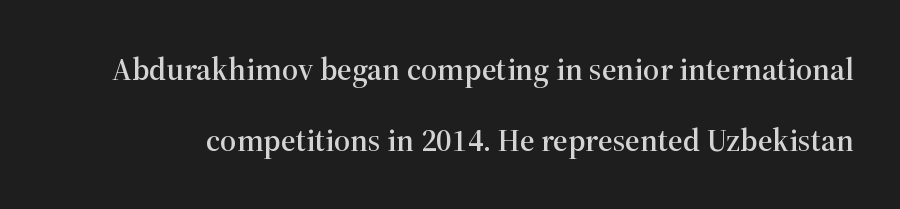
The image shows 32 px serif type, upright; set loose line spacing (2.23x), normal letter spacing, not underlined; high stroke contrast and a medium x-height.
